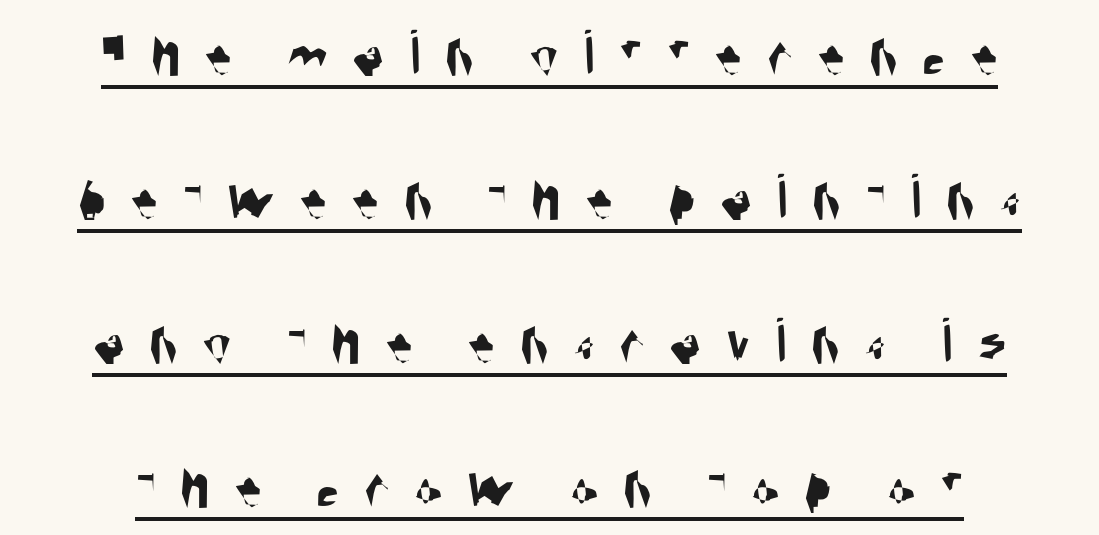
The image shows 66 px condensed sans-serif type; set centered, loose line spacing (2.18x), unusually wide letter spacing (+0.37 em), underlined; medium stroke contrast and a large x-height.
